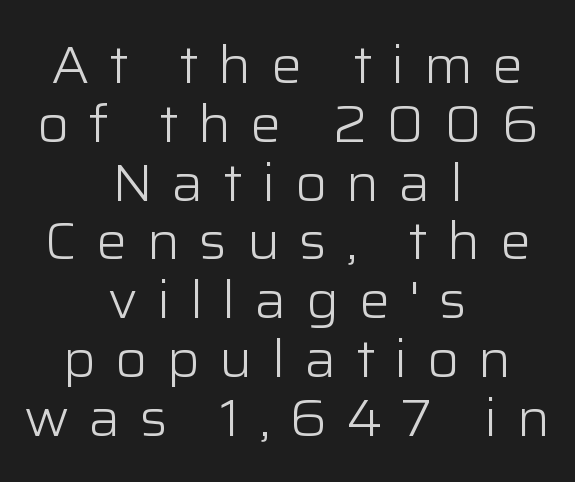
A light-to-regular cut is what we see here. Rows of type sit shoulder to shoulder in the vertical direction. Beneath every word, the page is bare. Each letter keeps its own natural width here, so spacing adapts to shape. Which margin do the lines hug? Neither — every line sits in the middle.
